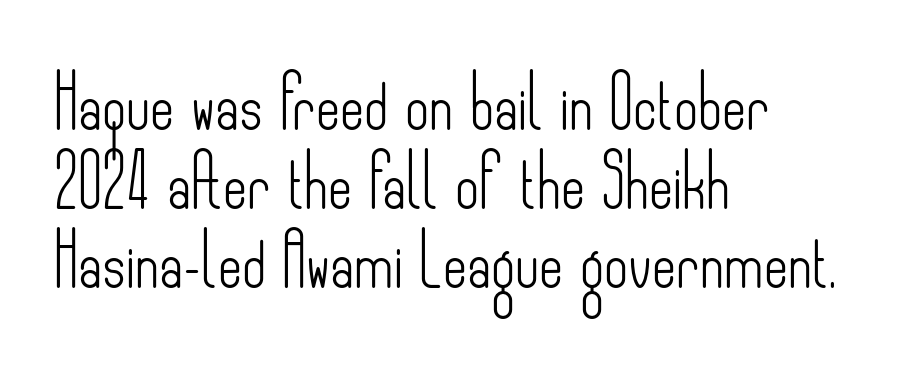
The image shows 52 px light, condensed sans-serif type, upright; set left-aligned, normal line spacing (1.52x), normal letter spacing, not underlined; low stroke contrast and a small x-height.
